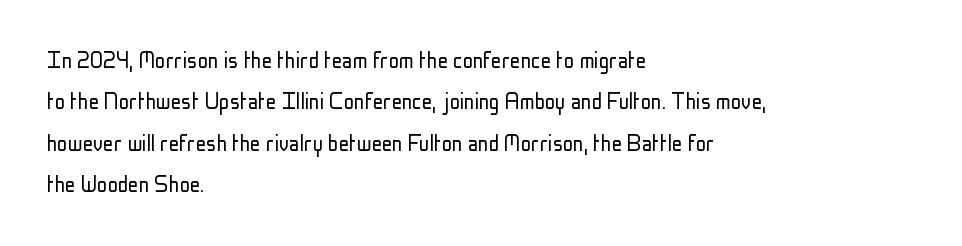
Q: Is the text bold? A: No.
Q: Is the text italic (slanted)? A: No, it is upright.
Q: Is the text underlined? A: No.
Q: How is the paragraph aligned? A: Left-aligned.
Q: Is the spacing between letters normal or unusually wide? A: Normal.
Q: Is the spacing between lines tight, normal or loose? A: Normal.
